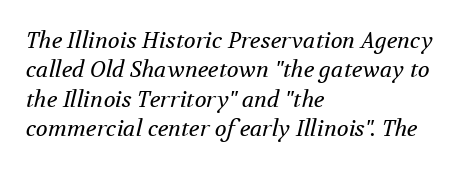
The lines in this sample share a left origin and differ only in where they stop. The lettering tilts uniformly, giving the passage an italic look. The letterforms sit at book weight or below. Clear beneath every line of the passage. You could call the tracking neutral — neither tight nor loose. The rendering uses a moderate line-height, typical for paragraphs.
